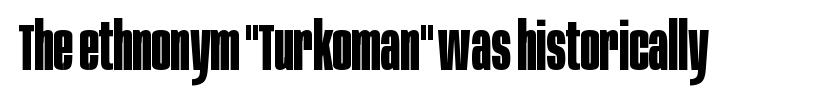
Q: Is the text bold? A: Yes.
Q: Is the text italic (slanted)? A: No, it is upright.
Q: Is the typeface a serif or a sans-serif typeface? A: Sans-serif.
Q: Is the text underlined? A: No.
Q: Is the spacing between letters normal or unusually wide? A: Normal.
Q: Width (condensed, normal, or wide)? A: Condensed.
Q: Stroke contrast? A: Low.
Q: x-height? A: Large.
Q: Monospaced? A: No.
